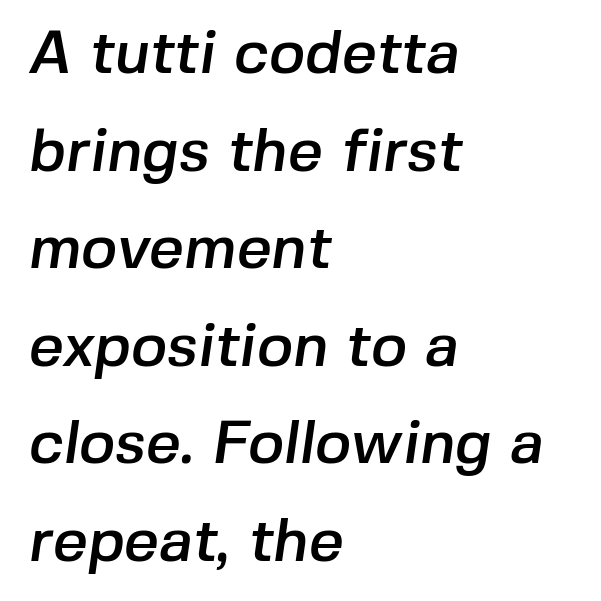
{"serif": "no", "width": "normal", "stroke_contrast": "low", "x_height": "medium", "monospaced": "no", "underline": "no", "align": "left", "line_spacing": "normal", "line_spacing_ratio": 1.6, "letter_spacing": "normal", "letter_spacing_em": 0.0, "glyph_px": 61}
